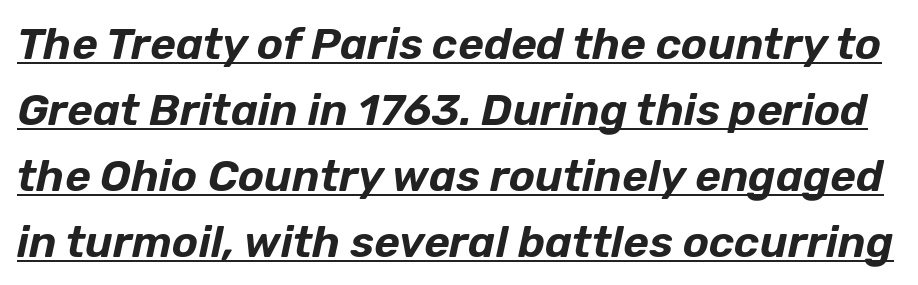
Q: Is the text italic (slanted)? A: Yes, it leans right by about 12 degrees.
Q: Is the text underlined? A: Yes.
Q: Is the spacing between letters normal or unusually wide? A: Normal.
Q: Is the spacing between lines tight, normal or loose? A: Normal.
Q: Width (condensed, normal, or wide)? A: Normal.
Q: Stroke contrast? A: Low.
Q: x-height? A: Medium.
Q: Monospaced? A: No.
